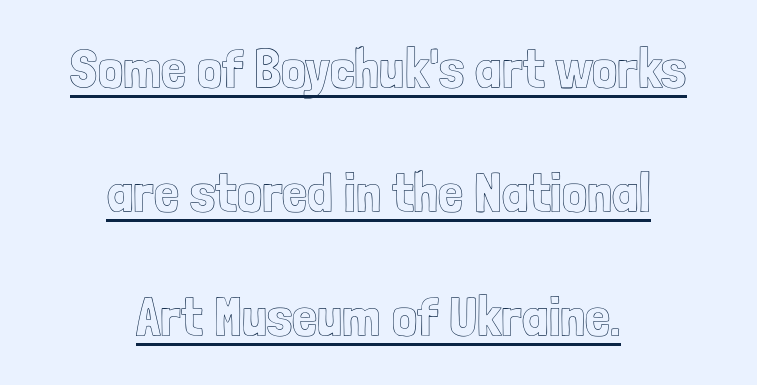
In terms of posture, this sample is upright. Underlining? Definitely there. A centered setting, common on invitations and titles, is used for this passage. Vertical spacing — loose. Letter spacing: default.
